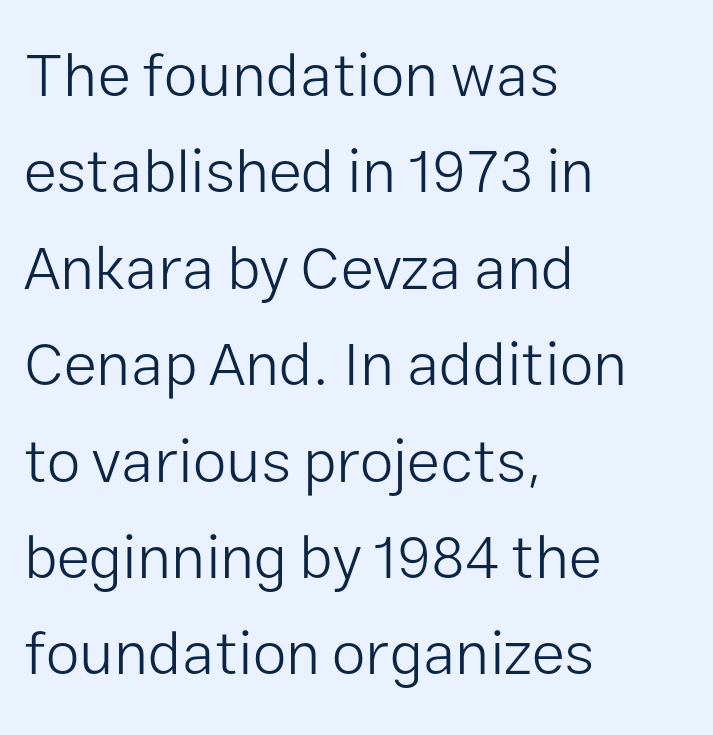
{"serif": "no", "italic": "no", "bold": "no", "weight": "light", "width": "normal", "stroke_contrast": "low", "x_height": "medium", "monospaced": "no", "underline": "no", "align": "left", "line_spacing": "normal", "line_spacing_ratio": 1.58, "letter_spacing": "normal", "letter_spacing_em": 0.0, "glyph_px": 61}
